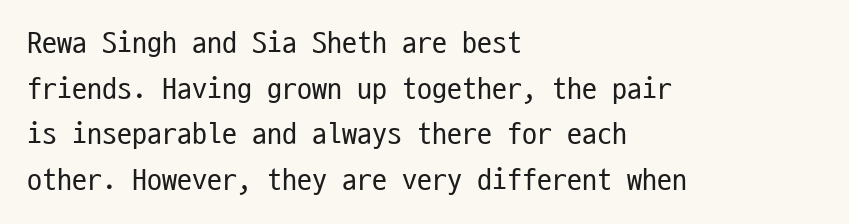
Q: Is the text bold? A: No.
Q: Is the text italic (slanted)? A: No, it is upright.
Q: Is the typeface a serif or a sans-serif typeface? A: Sans-serif.
Q: Is the text underlined? A: No.
Q: How is the paragraph aligned? A: Left-aligned.
Q: Is the spacing between letters normal or unusually wide? A: Normal.
Q: Is the spacing between lines tight, normal or loose? A: Normal.
Q: Width (condensed, normal, or wide)? A: Condensed.
Q: Stroke contrast? A: Low.
Q: x-height? A: Medium.
Q: Monospaced? A: Yes.
